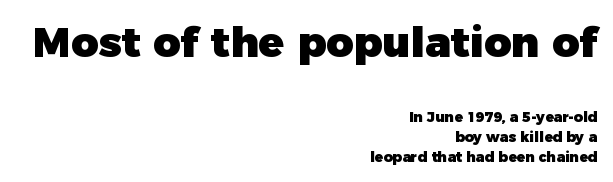
{"serif": "no", "italic": "no", "bold": "yes", "weight": "heavy", "width": "normal", "stroke_contrast": "low", "x_height": "medium", "monospaced": "no", "underline": "no", "align": "right", "line_spacing": "normal", "line_spacing_ratio": 1.4, "letter_spacing": "normal", "letter_spacing_em": 0.0, "larger_block": "first", "size_ratio": 3.0, "glyph_px": 42}
